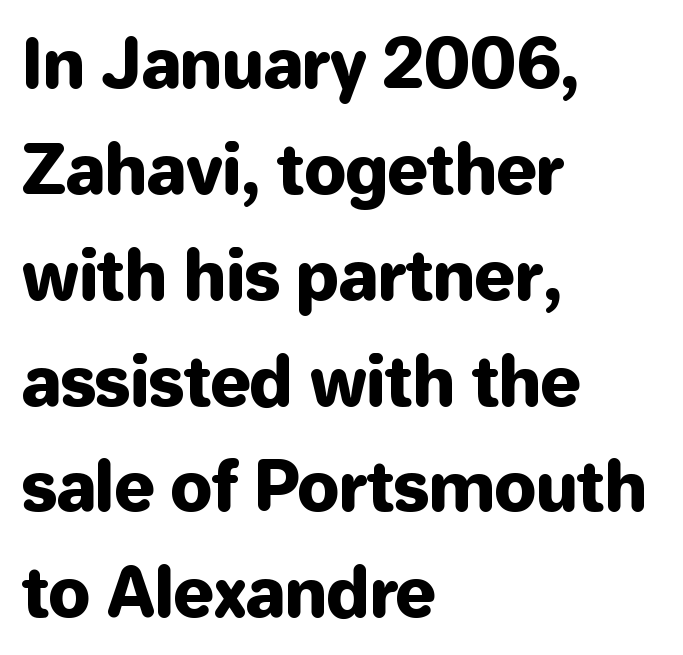
{"serif": "no", "italic": "no", "width": "normal", "stroke_contrast": "low", "x_height": "medium", "monospaced": "no", "underline": "no", "align": "left", "line_spacing": "normal", "line_spacing_ratio": 1.58, "letter_spacing": "normal", "letter_spacing_em": 0.0, "glyph_px": 67}
